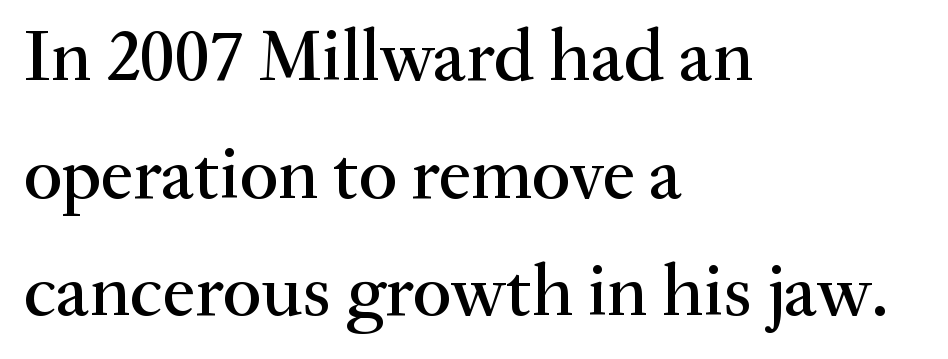
{"serif": "yes", "italic": "no", "width": "normal", "stroke_contrast": "medium", "x_height": "small", "monospaced": "no", "underline": "no", "align": "left", "line_spacing": "normal", "line_spacing_ratio": 1.59, "letter_spacing": "normal", "letter_spacing_em": 0.0, "glyph_px": 74}
